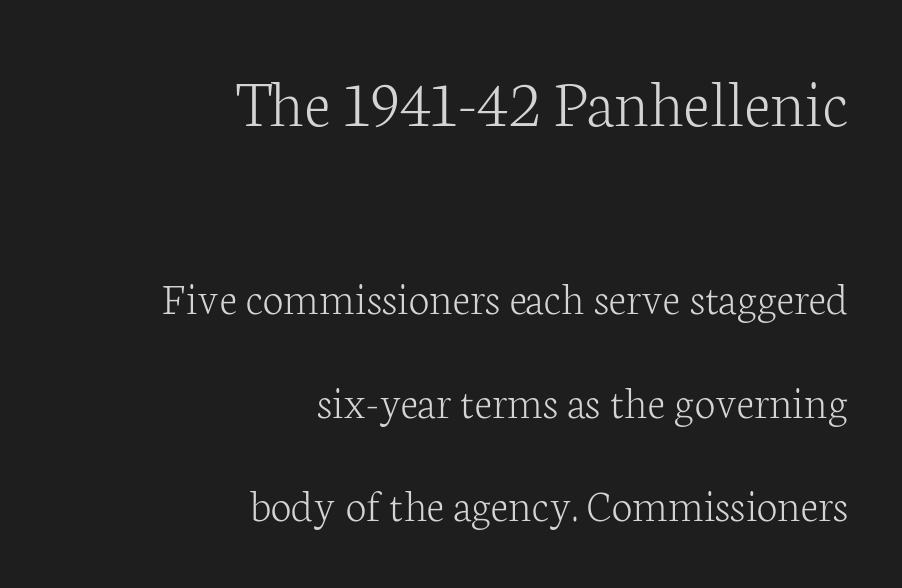
Vertical strokes here are truly vertical. The letterforms sit shoulder to shoulder at normal distance. The lines are spread far apart with generous leading. The face used here is seriffed, in the tradition of book romans.
